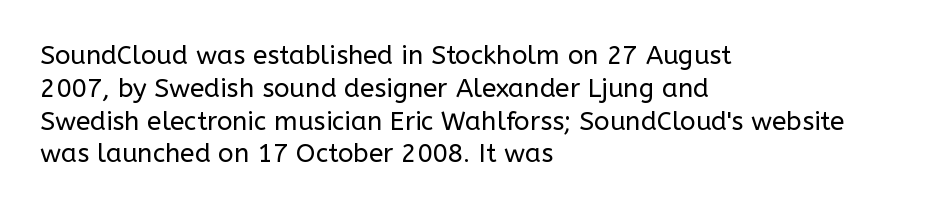
The image shows 26 px text type, upright; set left-aligned, normal line spacing (1.26x), normal letter spacing, not underlined.
